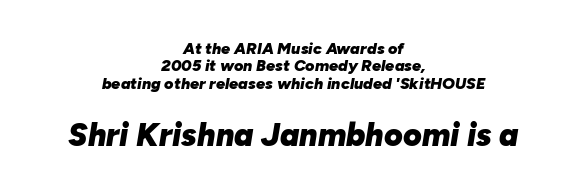
An italicized treatment has been applied to the whole sample. Thick stems and heavy bowls — unmistakably bold. The emphasis by scale lands on block number two, below. This block would grow much taller if given ordinary leading; it's compressed now. Notice how the passage keeps no hard edge, just a central spine.
